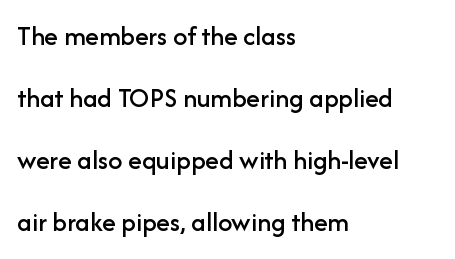
Is this a fixed-width face? No — the glyphs have proportional, varying widths. Nobody touched the tracking dial on this one. Baseline-to-baseline distance is far greater than the letter height. Are there feet on the stems? There aren't — it's a sans.
